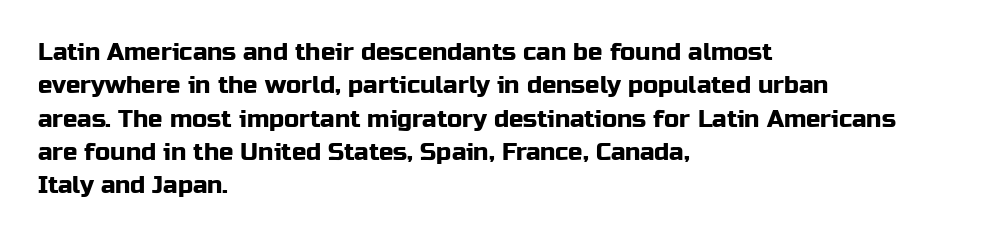
Q: Is the text italic (slanted)? A: No, it is upright.
Q: Is the text underlined? A: No.
Q: How is the paragraph aligned? A: Left-aligned.
Q: Is the spacing between letters normal or unusually wide? A: Normal.
Q: Is the spacing between lines tight, normal or loose? A: Normal.
